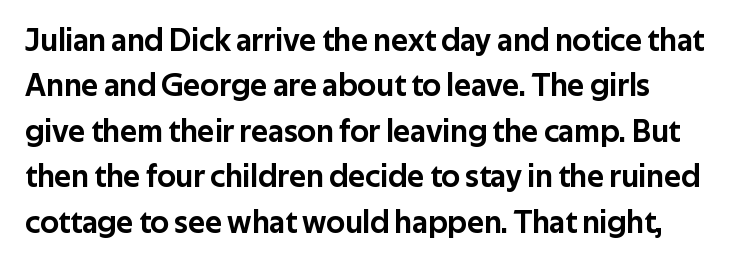
The image shows 32 px sans-serif type, upright; set normal line spacing (1.42x), normal letter spacing, not underlined; low stroke contrast and a medium x-height.
